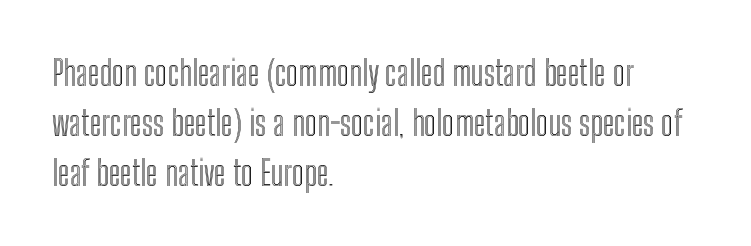
A student would call this left alignment; a typographer would say flush left, rag right. The face used here is proportionally spaced, like ordinary book or web type. Clear beneath every line of the passage. The rendering keeps characters at their native spacing. Does the leading feel generous? No, just average. Designer's note — italics off, roman on.
